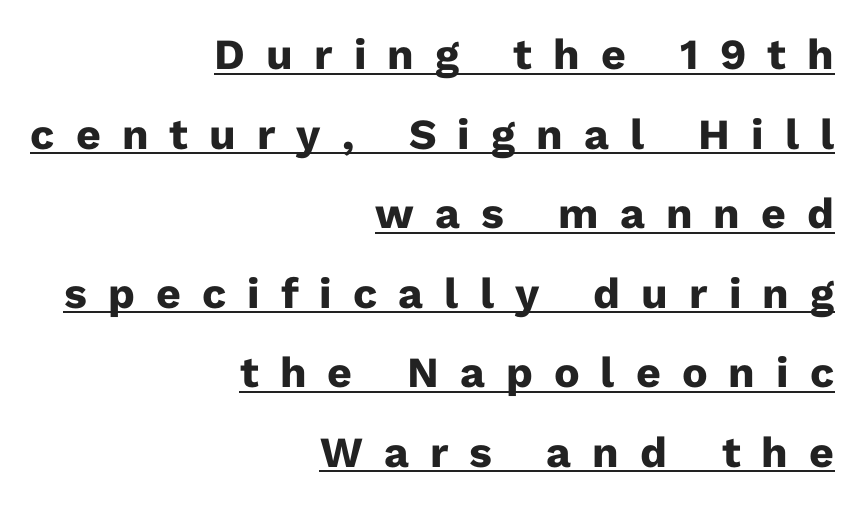
A baseline rule has been typeset under these characters. Posture: vertical. The glyphs in this specimen are sans serif. Each glyph is drawn with heavy, bold strokes.
